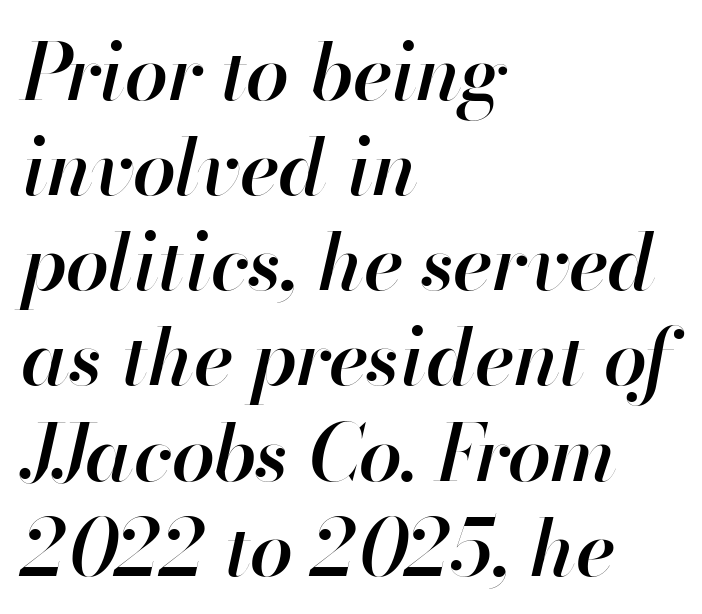
Unmarked baselines from the first word to the last. This sample uses an oblique cut, with every glyph tilted off the vertical. The paragraph has a hard left edge and a soft right edge. In terms of letterspacing, this is plain default setting.
